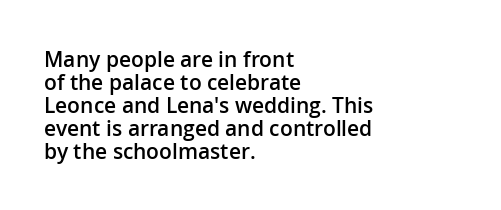
Q: Is the text bold? A: Semi-bold.
Q: Is the text italic (slanted)? A: No, it is upright.
Q: Is the text underlined? A: No.
Q: How is the paragraph aligned? A: Left-aligned.
Q: Is the spacing between letters normal or unusually wide? A: Normal.
Q: Is the spacing between lines tight, normal or loose? A: Tight.
